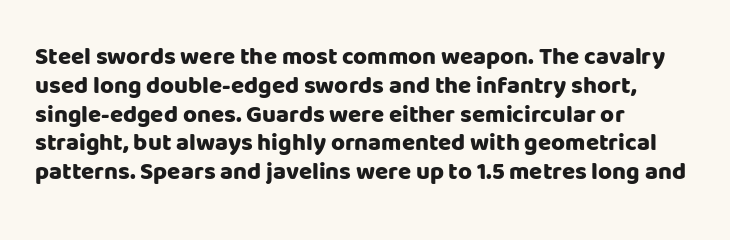
{"italic": "no", "bold": "yes", "underline": "no", "align": "left", "line_spacing_ratio": 1.2, "letter_spacing": "normal", "letter_spacing_em": 0.0, "glyph_px": 24}
